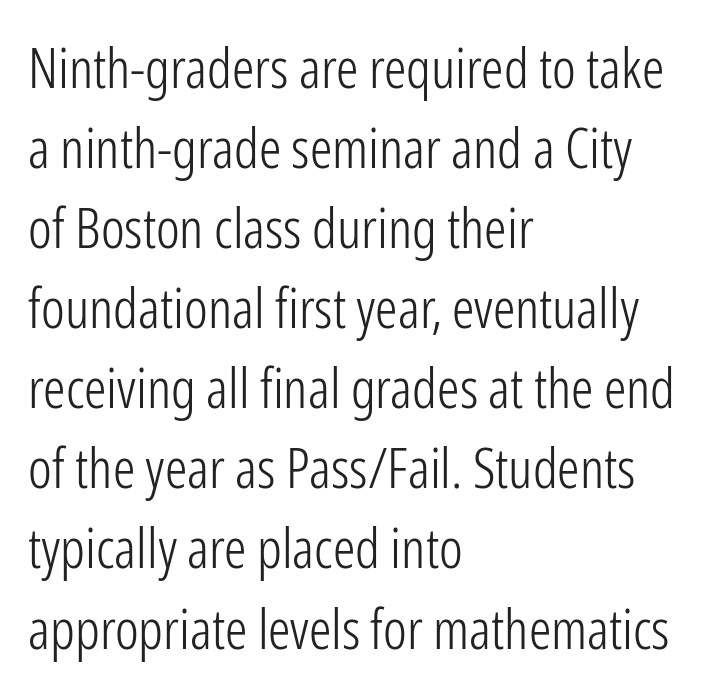
Q: Is the text bold? A: No.
Q: Is the text italic (slanted)? A: No, it is upright.
Q: Is the typeface a serif or a sans-serif typeface? A: Sans-serif.
Q: Is the text underlined? A: No.
Q: How is the paragraph aligned? A: Left-aligned.
Q: Is the spacing between letters normal or unusually wide? A: Normal.
Q: Is the spacing between lines tight, normal or loose? A: Normal.
Q: Width (condensed, normal, or wide)? A: Condensed.
Q: Stroke contrast? A: Low.
Q: x-height? A: Medium.
Q: Monospaced? A: No.
